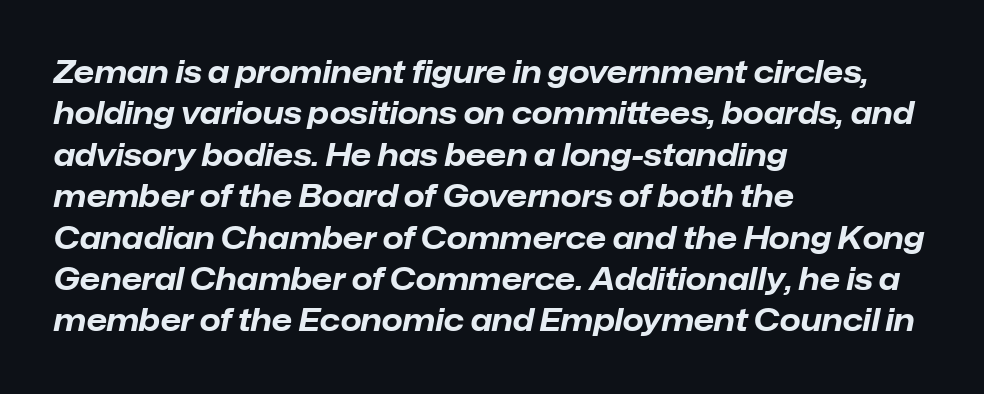
Typesetter's note: full bold, strokes at maximum text heaviness. Each new line begins a customary step beneath the previous one. A typesetter would mark this as italic. Honestly, the letter spacing is just normal — you wouldn't notice it. The lines in this sample share a left origin and differ only in where they stop.
